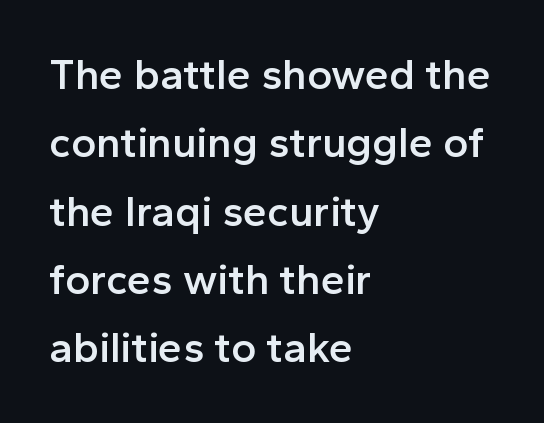
The image shows 43 px semibold sans-serif type, upright; set left-aligned, normal line spacing (1.59x), normal letter spacing, not underlined; a medium x-height.
